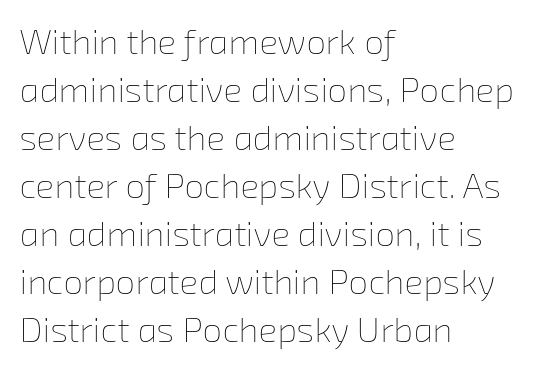
The image shows 35 px thin type; set left-aligned, normal line spacing (1.37x), normal letter spacing, not underlined; low stroke contrast and a medium x-height.
